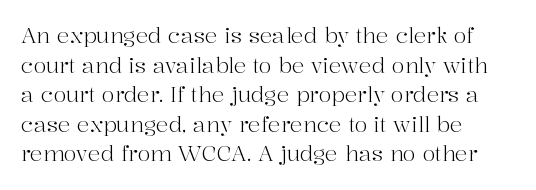
Quick note: underline off. Do the letters lean? They stand straight. The text block is weighted toward the left margin, trailing off unevenly rightward. This rendering leaves character spacing at its baseline value. Vertical spacing — default.
